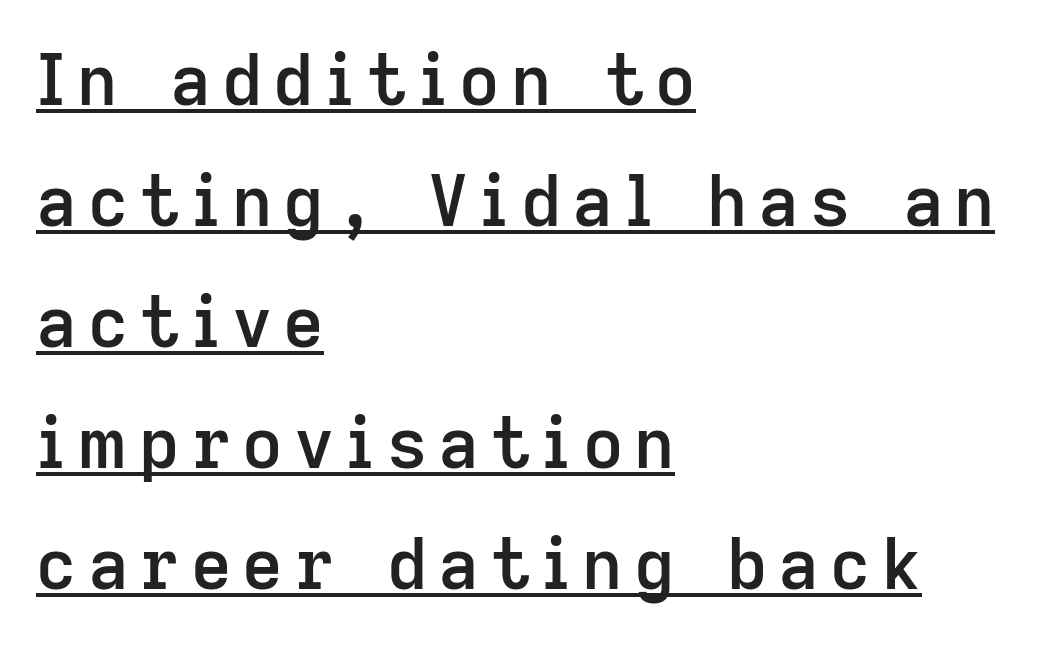
{"serif": "no", "italic": "no", "bold": "semi", "weight": "semibold", "width": "normal", "stroke_contrast": "low", "x_height": "medium", "monospaced": "no", "underline": "yes", "align": "left", "line_spacing_ratio": 1.73, "glyph_px": 70}
